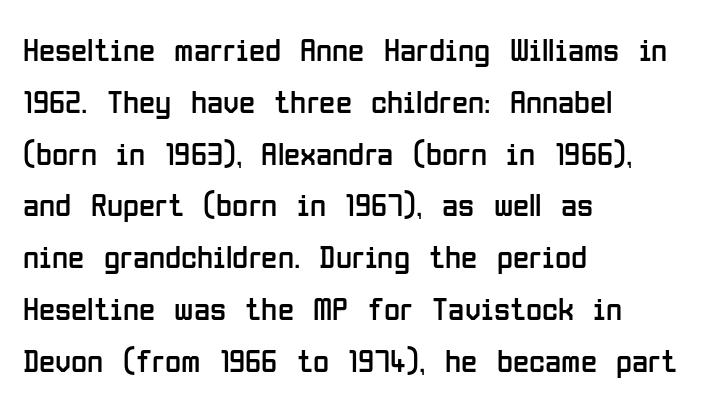
A typesetter would call this zero additional tracking. The lines in this sample share a left origin and differ only in where they stop. Each letter keeps its own natural width here, so spacing adapts to shape. Descenders are the only things crossing below the line. Weight: not bold — regular or lighter.
